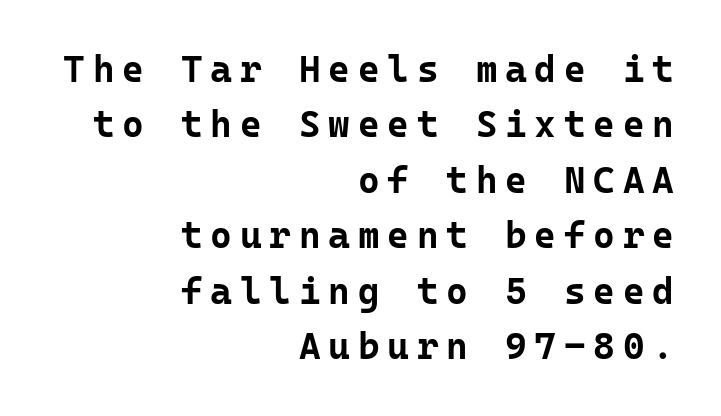
What's the leading like? Ordinary, nothing unusual. Weight: bold. Rule under the text: the space is simply empty. When letters stand straight like this, we call the style roman or upright. The paragraph has a hard right edge and a soft left edge. The letters are spread apart with noticeably loose tracking.
